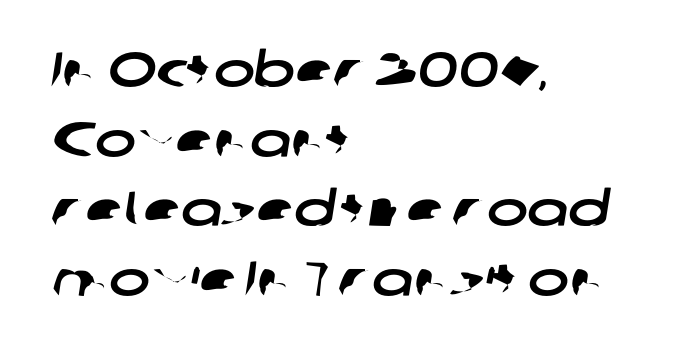
Q: Is the typeface a serif or a sans-serif typeface? A: Sans-serif.
Q: Is the text underlined? A: No.
Q: How is the paragraph aligned? A: Left-aligned.
Q: Is the spacing between letters normal or unusually wide? A: Normal.
Q: Is the spacing between lines tight, normal or loose? A: Normal.
Q: Width (condensed, normal, or wide)? A: Wide.
Q: Stroke contrast? A: Low.
Q: x-height? A: Medium.
Q: Monospaced? A: No.
